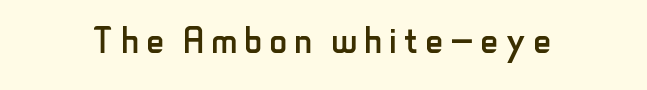
The image shows 48 px regular-weight, condensed sans-serif type, upright; set centered, not underlined; low stroke contrast and a small x-height.
